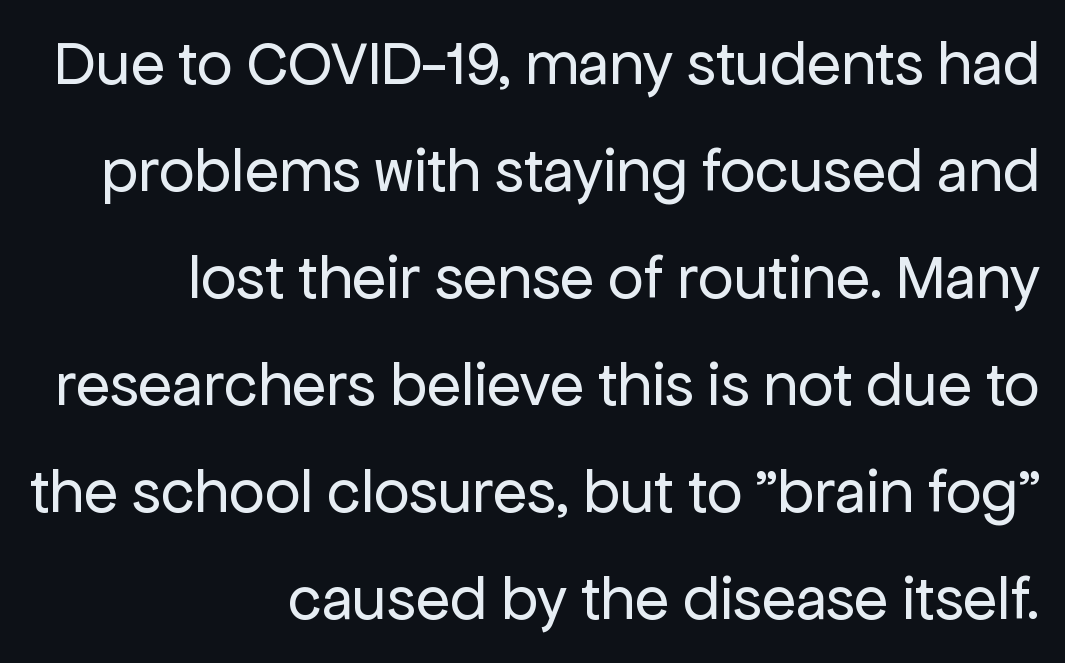
{"serif": "no", "italic": "no", "bold": "no", "weight": "regular", "width": "normal", "stroke_contrast": "low", "x_height": "medium", "monospaced": "no", "underline": "no", "align": "right", "line_spacing": "normal", "line_spacing_ratio": 1.7, "letter_spacing": "normal", "letter_spacing_em": 0.0, "glyph_px": 63}
